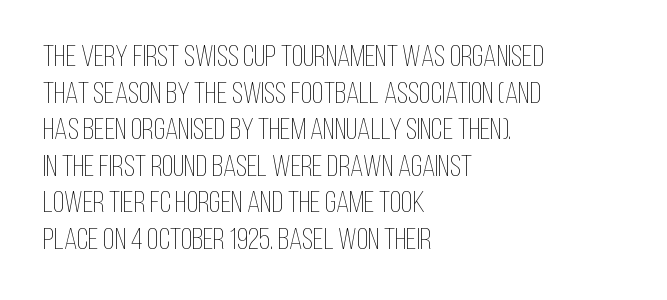
The image shows 30 px thin, condensed type, upright; set left-aligned, line spacing 1.22x, normal letter spacing, not underlined; low stroke contrast and a large x-height.
